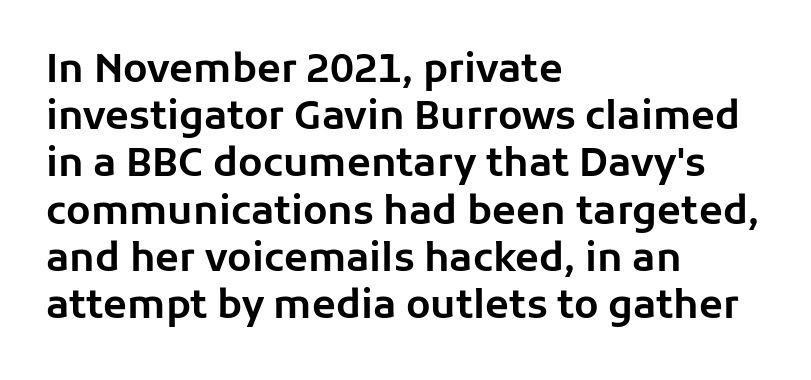
Q: Is the text italic (slanted)? A: No, it is upright.
Q: Is the typeface a serif or a sans-serif typeface? A: Sans-serif.
Q: Is the text underlined? A: No.
Q: How is the paragraph aligned? A: Left-aligned.
Q: Is the spacing between letters normal or unusually wide? A: Normal.
Q: Width (condensed, normal, or wide)? A: Normal.
Q: Stroke contrast? A: Low.
Q: x-height? A: Medium.
Q: Monospaced? A: No.
